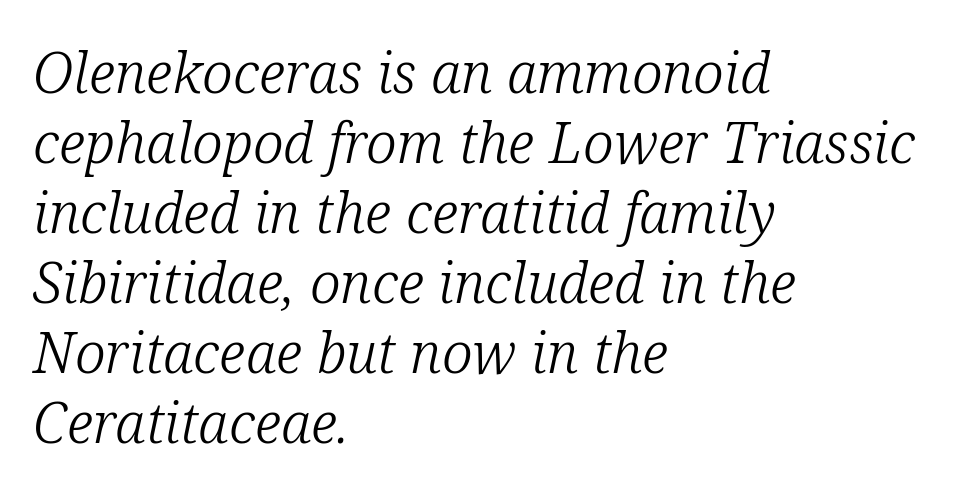
Q: Is the text bold? A: No.
Q: Is the text italic (slanted)? A: Yes, it leans right by about 12 degrees.
Q: Is the typeface a serif or a sans-serif typeface? A: Serif.
Q: Is the text underlined? A: No.
Q: How is the paragraph aligned? A: Left-aligned.
Q: Is the spacing between letters normal or unusually wide? A: Normal.
Q: Is the spacing between lines tight, normal or loose? A: Normal.
Q: Width (condensed, normal, or wide)? A: Normal.
Q: Stroke contrast? A: Low.
Q: x-height? A: Medium.
Q: Monospaced? A: No.
